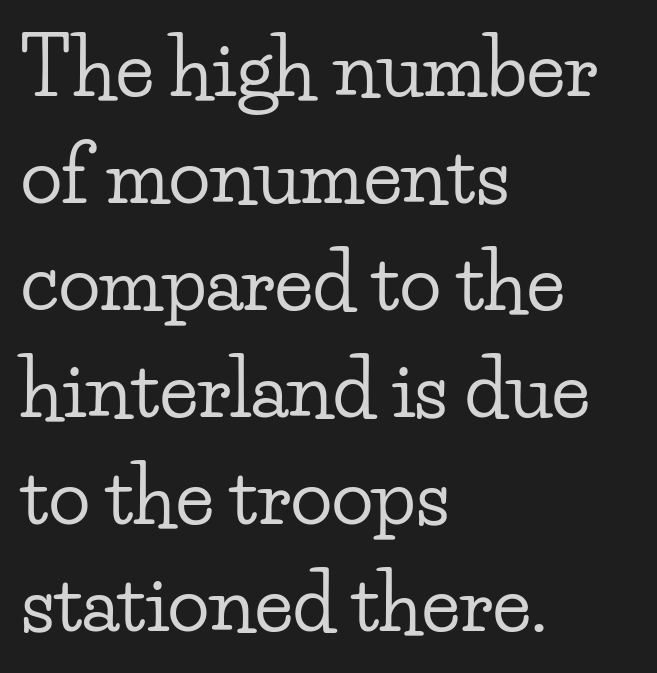
Q: Is the text italic (slanted)? A: No, it is upright.
Q: Is the typeface a serif or a sans-serif typeface? A: Serif.
Q: Is the text underlined? A: No.
Q: How is the paragraph aligned? A: Left-aligned.
Q: Is the spacing between letters normal or unusually wide? A: Normal.
Q: Is the spacing between lines tight, normal or loose? A: Normal.
Q: Width (condensed, normal, or wide)? A: Wide.
Q: Stroke contrast? A: Low.
Q: x-height? A: Small.
Q: Monospaced? A: No.
